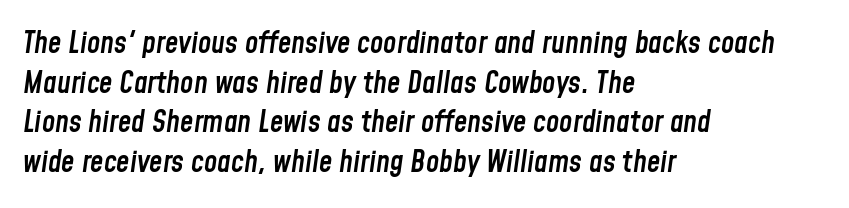
The image shows 30 px semibold, condensed type, italic (leaning right); set left-aligned, normal line spacing (1.32x), normal letter spacing, not underlined; low stroke contrast and a medium x-height.
